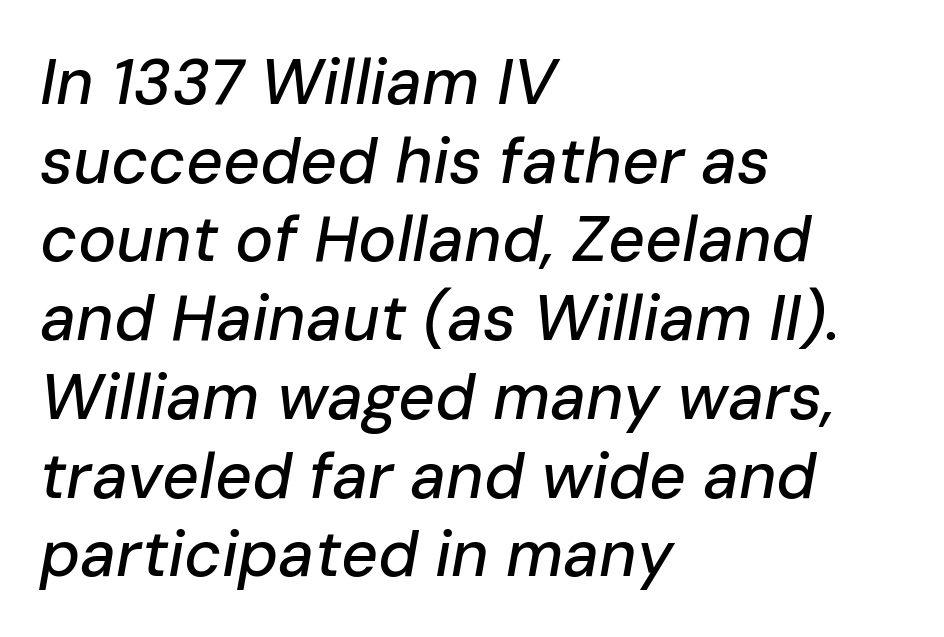
The image shows 64 px text type, italic (leaning right); set left-aligned, line spacing 1.23x, normal letter spacing, not underlined; low stroke contrast and a medium x-height.
